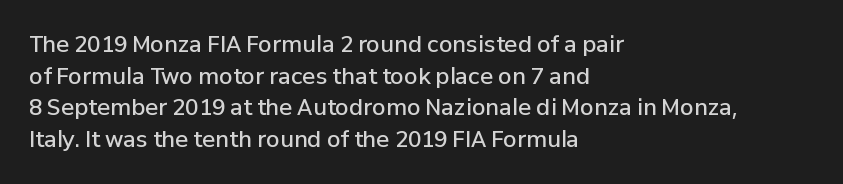
The image shows 22 px text type, upright; set left-aligned, normal line spacing (1.44x), normal letter spacing, not underlined.
